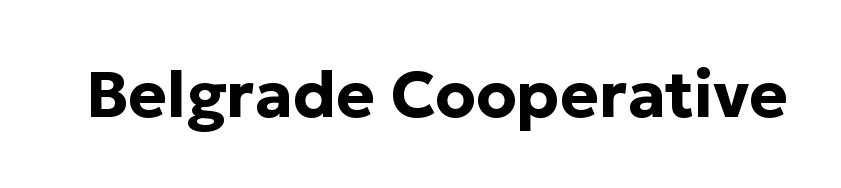
Standard letterfit; no display-style spreading of the glyphs. Character widths vary here, with narrow letters taking less room than wide ones. Emphasis by weight is at full strength: bold. The glyphs are unaccompanied by any horizontal stroke below them. Vertical strokes here are truly vertical. The font family rendered here belongs to the sans-serif group.
